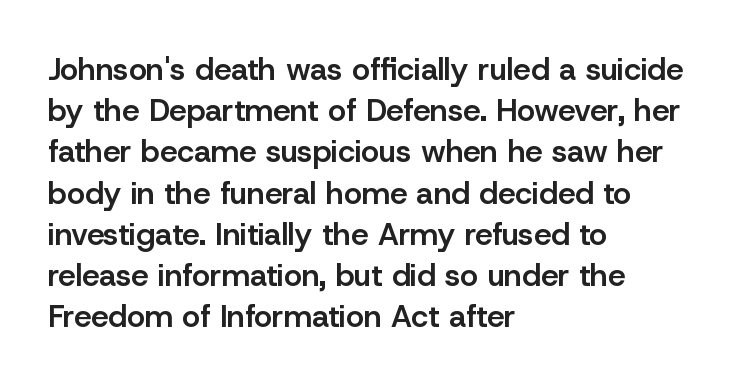
A typesetter would call this proportional, since set widths differ per character. The glyphs are unaccompanied by any horizontal stroke below them. This rendering uses left alignment, leaving the right contour irregular. This is the in-between weight designers call semibold or demi. Is there much room between lines? A standard amount, neither cramped nor airy. This sample uses an upright cut, with every glyph sitting square on the baseline.
